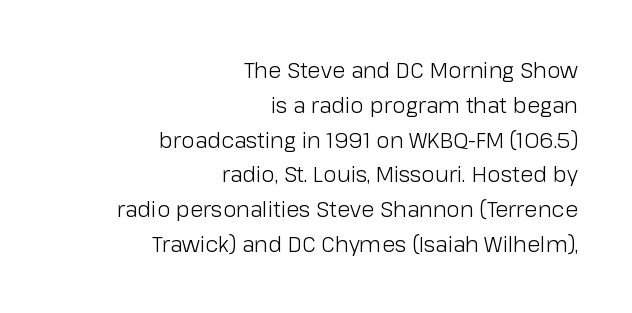
The image shows 22 px text type, upright; set right-aligned, normal line spacing (1.58x), normal letter spacing, not underlined.
